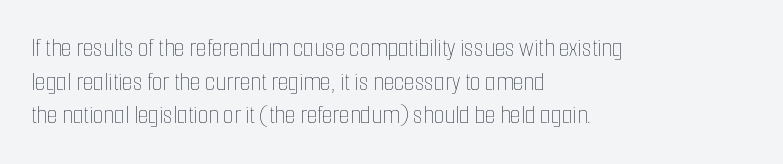
Q: Is the text bold? A: No.
Q: Is the text italic (slanted)? A: No, it is upright.
Q: Is the text underlined? A: No.
Q: How is the paragraph aligned? A: Left-aligned.
Q: Is the spacing between letters normal or unusually wide? A: Normal.
Q: Is the spacing between lines tight, normal or loose? A: Normal.
